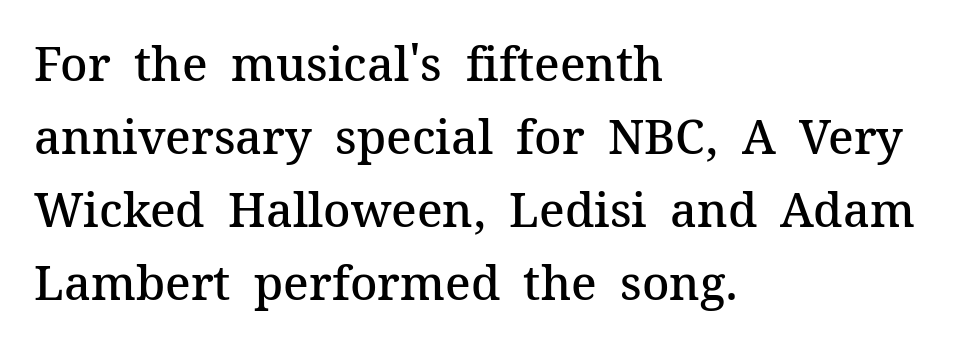
{"serif": "yes", "italic": "no", "bold": "semi", "weight": "semibold", "width": "normal", "stroke_contrast": "medium", "x_height": "medium", "monospaced": "no", "underline": "no", "align": "left", "line_spacing": "normal", "line_spacing_ratio": 1.55, "letter_spacing": "normal", "letter_spacing_em": 0.0, "glyph_px": 47}
